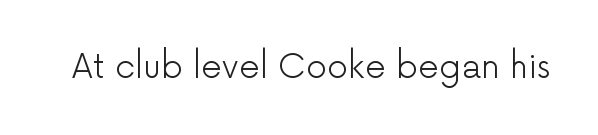
The glyphs in this specimen are sans serif. The cut favours lightness, reaching ordinary text weight at its darkest. Is this a fixed-width face? No — the glyphs have proportional, varying widths. Every stem runs plumb, perpendicular to the baseline. Rule under the text: the space is simply empty.
